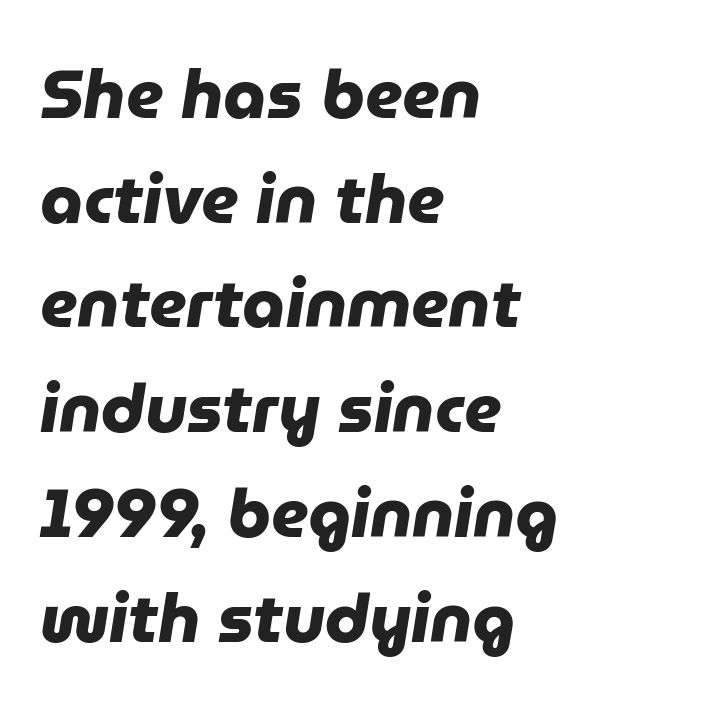
{"serif": "no", "bold": "yes", "weight": "heavy", "width": "normal", "stroke_contrast": "low", "x_height": "medium", "monospaced": "no", "underline": "no", "align": "left", "line_spacing": "normal", "line_spacing_ratio": 1.54, "letter_spacing": "normal", "letter_spacing_em": 0.0, "glyph_px": 68}
